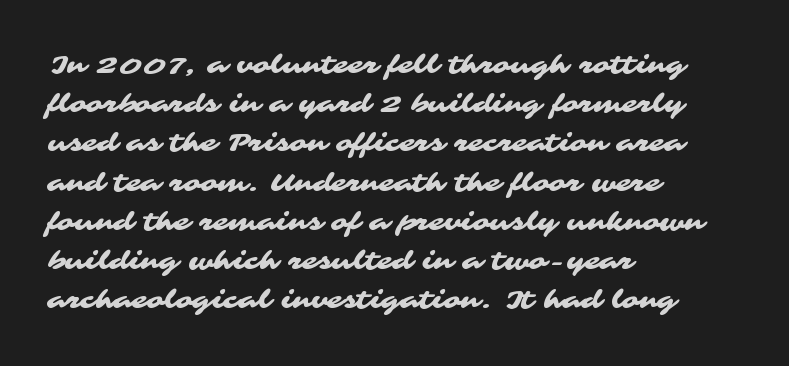
Q: Is the text underlined? A: No.
Q: How is the paragraph aligned? A: Left-aligned.
Q: Is the spacing between letters normal or unusually wide? A: Normal.
Q: Is the spacing between lines tight, normal or loose? A: Normal.
